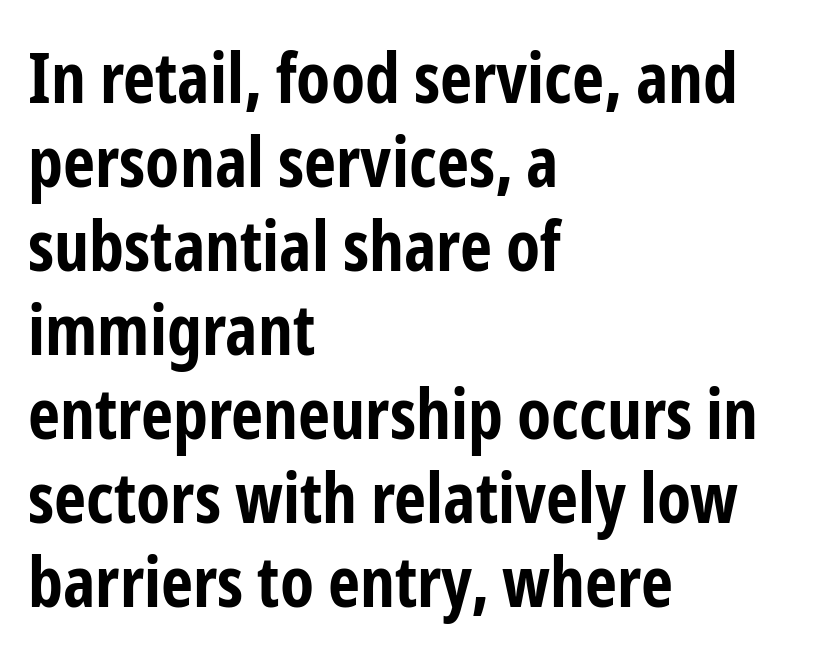
{"serif": "no", "italic": "no", "bold": "yes", "weight": "bold", "width": "condensed", "stroke_contrast": "low", "x_height": "medium", "monospaced": "no", "underline": "no", "align": "left", "line_spacing_ratio": 1.2, "letter_spacing": "normal", "letter_spacing_em": 0.0, "glyph_px": 70}
